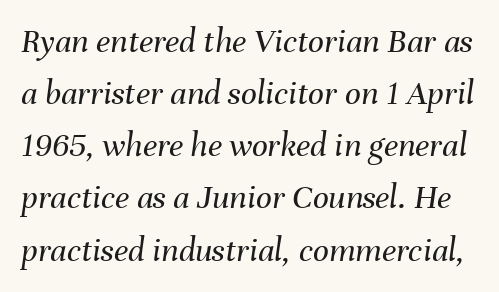
Q: Is the text bold? A: No.
Q: Is the text italic (slanted)? A: Yes, it leans right by about 8 degrees.
Q: Is the text underlined? A: No.
Q: Is the spacing between letters normal or unusually wide? A: Normal.
Q: Is the spacing between lines tight, normal or loose? A: Normal.
Q: Width (condensed, normal, or wide)? A: Normal.
Q: Stroke contrast? A: Medium.
Q: x-height? A: Medium.
Q: Monospaced? A: No.
